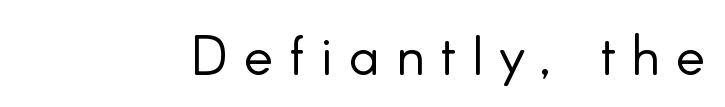
{"serif": "no", "italic": "no", "bold": "no", "weight": "light", "width": "normal", "stroke_contrast": "low", "x_height": "small", "monospaced": "no", "underline": "no", "letter_spacing": "wide", "letter_spacing_em": 0.29, "glyph_px": 55}
